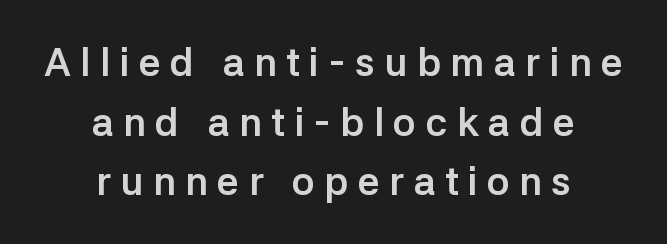
The image shows 39 px semibold sans-serif type, upright; set centered, normal line spacing (1.53x), unusually wide letter spacing (+0.24 em), not underlined; low stroke contrast and a medium x-height.
